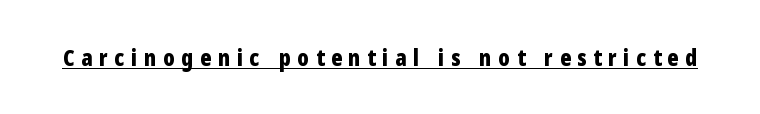
Does the weight exceed regular? Yes, all the way to bold. The specimen reads as upright at a glance. Glance below the letters and you will spot a drawn line. Students, note that the glyphs here are deliberately spaced far apart.
